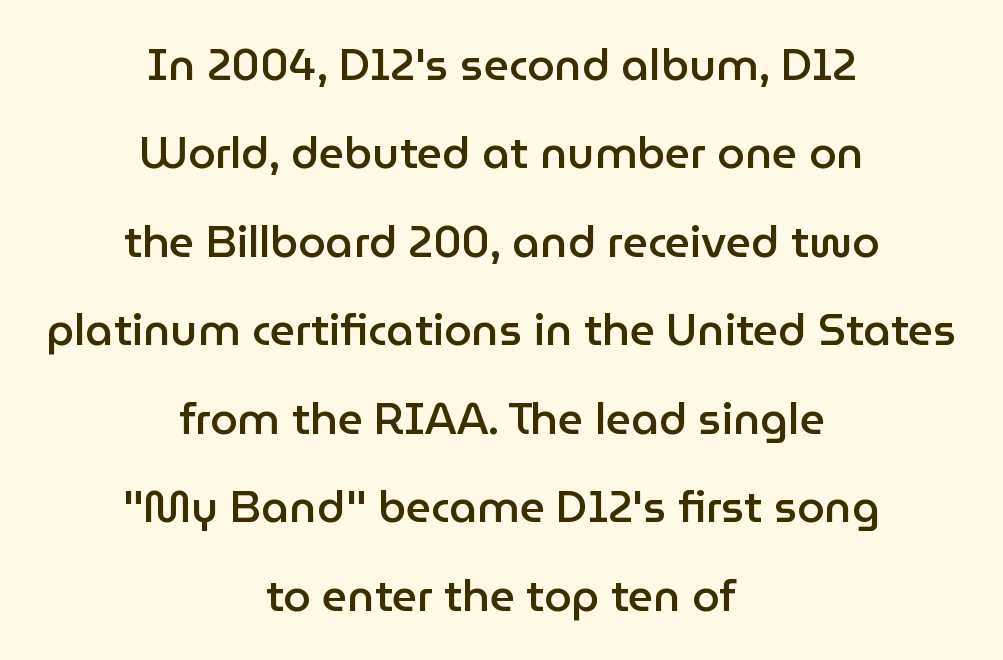
Q: Is the text bold? A: Semi-bold.
Q: Is the text italic (slanted)? A: No, it is upright.
Q: Is the typeface a serif or a sans-serif typeface? A: Sans-serif.
Q: Is the text underlined? A: No.
Q: How is the paragraph aligned? A: Centered.
Q: Is the spacing between letters normal or unusually wide? A: Normal.
Q: Is the spacing between lines tight, normal or loose? A: Loose.
Q: Width (condensed, normal, or wide)? A: Normal.
Q: Stroke contrast? A: Low.
Q: x-height? A: Medium.
Q: Monospaced? A: No.
